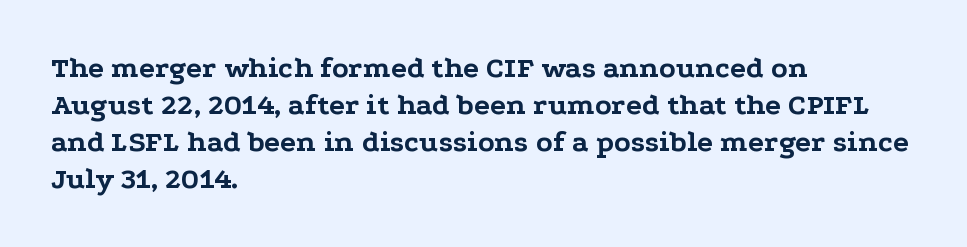
The image shows 30 px bold, wide serif type, upright; set left-aligned, line spacing 1.23x, normal letter spacing, not underlined; low stroke contrast and a medium x-height.
